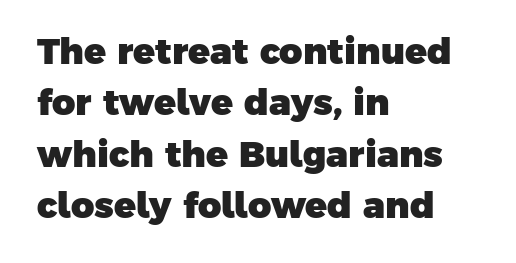
Each glyph is drawn with heavy, bold strokes. The characters display no serif detailing; their extremities are plain. The passage shown is typed in a proportional face where columns would drift. Is there much room between lines? A standard amount, neither cramped nor airy.
